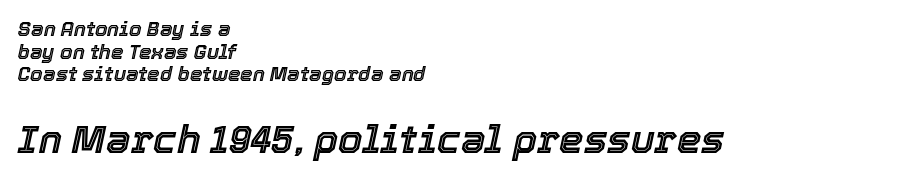
Q: Is the text italic (slanted)? A: Yes, it leans right by about 12 degrees.
Q: Is the text underlined? A: No.
Q: How is the paragraph aligned? A: Left-aligned.
Q: Is the spacing between letters normal or unusually wide? A: Normal.
Q: Is the spacing between lines tight, normal or loose? A: Tight.
Q: Which block of text is set in a larger size, the first (top) or the second (bottom)? A: The second (bottom) one.
Q: Width (condensed, normal, or wide)? A: Normal.
Q: x-height? A: Medium.
Q: Monospaced? A: No.
